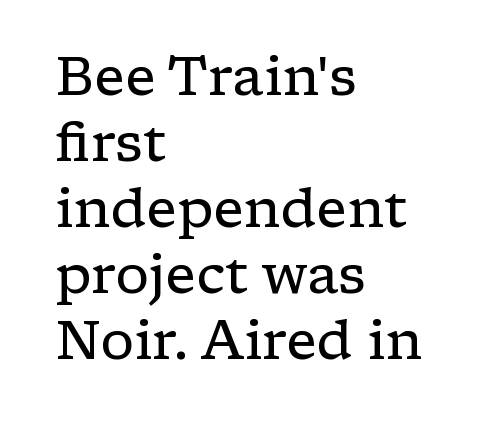
{"serif": "yes", "italic": "no", "bold": "no", "weight": "regular", "width": "wide", "stroke_contrast": "low", "x_height": "medium", "monospaced": "no", "underline": "no", "align": "left", "line_spacing_ratio": 1.22, "letter_spacing": "normal", "letter_spacing_em": 0.0, "glyph_px": 54}
